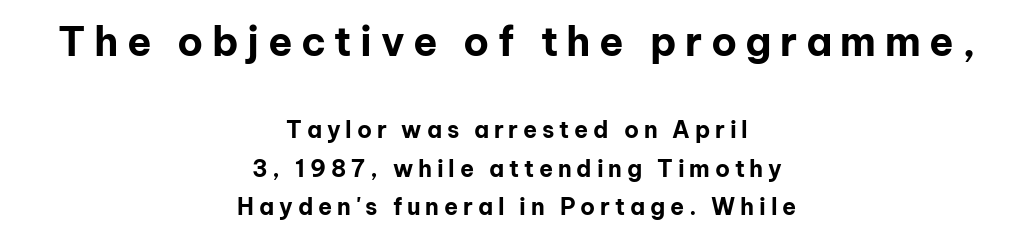
Q: Is the text bold? A: Yes.
Q: Is the text italic (slanted)? A: No, it is upright.
Q: Is the typeface a serif or a sans-serif typeface? A: Sans-serif.
Q: Is the text underlined? A: No.
Q: How is the paragraph aligned? A: Centered.
Q: Is the spacing between letters normal or unusually wide? A: Unusually wide.
Q: Is the spacing between lines tight, normal or loose? A: Normal.
Q: Which block of text is set in a larger size, the first (top) or the second (bottom)? A: The first (top) one.
Q: Width (condensed, normal, or wide)? A: Normal.
Q: Stroke contrast? A: Low.
Q: x-height? A: Medium.
Q: Monospaced? A: No.
